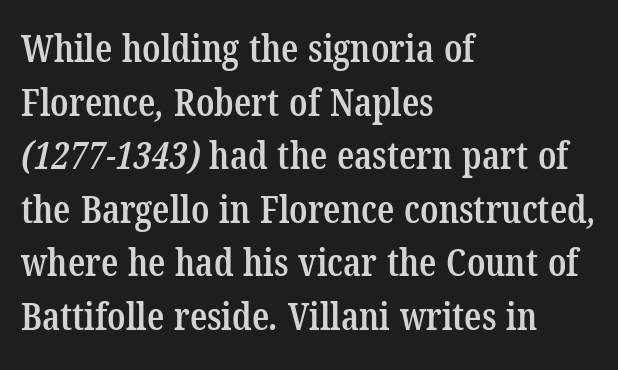
The image shows 38 px semibold, condensed serif type; set left-aligned, normal line spacing (1.41x), normal letter spacing, not underlined; low stroke contrast and a medium x-height.
